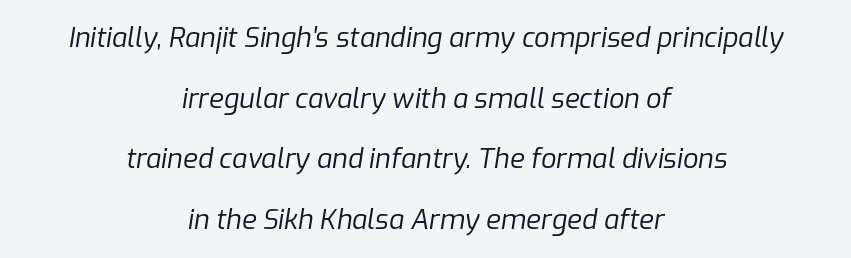
Q: Is the text bold? A: No.
Q: Is the text italic (slanted)? A: Yes, it leans right by about 9 degrees.
Q: Is the text underlined? A: No.
Q: How is the paragraph aligned? A: Centered.
Q: Is the spacing between letters normal or unusually wide? A: Normal.
Q: Is the spacing between lines tight, normal or loose? A: Loose.
